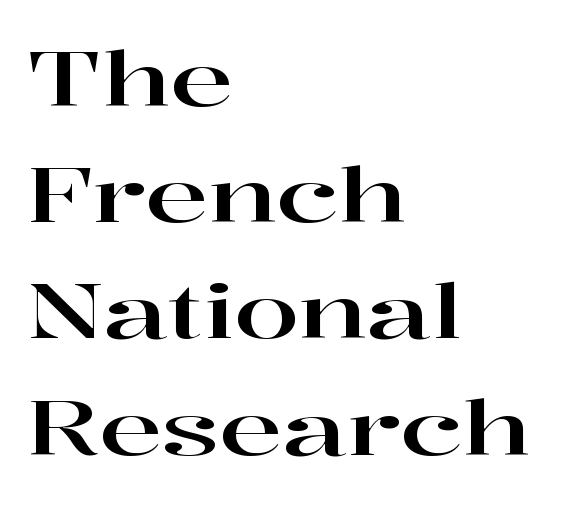
The glyphs are unaccompanied by any horizontal stroke below them. Classification — serif. The letters advance in unequal steps, a hallmark of proportional type. Line starts are locked; line ends wander. Does the leading feel generous? No, just average.
